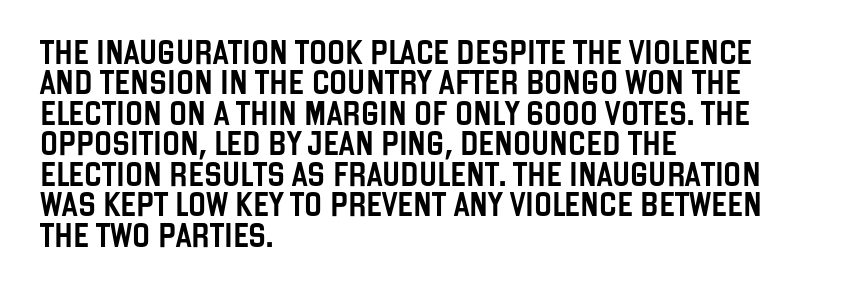
{"italic": "no", "underline": "no", "align": "left", "line_spacing": "normal", "line_spacing_ratio": 1.27, "letter_spacing": "normal", "letter_spacing_em": 0.0, "glyph_px": 24}
